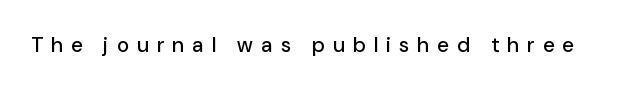
Q: Is the text italic (slanted)? A: No, it is upright.
Q: Is the text underlined? A: No.
Q: Is the spacing between letters normal or unusually wide? A: Unusually wide.
